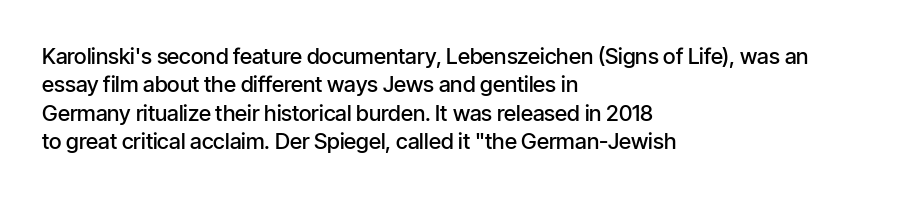
Q: Is the text bold? A: Semi-bold.
Q: Is the text italic (slanted)? A: No, it is upright.
Q: Is the text underlined? A: No.
Q: How is the paragraph aligned? A: Left-aligned.
Q: Is the spacing between letters normal or unusually wide? A: Normal.
Q: Is the spacing between lines tight, normal or loose? A: Normal.
